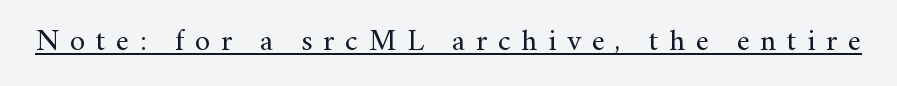
The image shows 30 px regular-weight serif type, upright; set unusually wide letter spacing (+0.36 em), underlined; medium stroke contrast and a small x-height.
